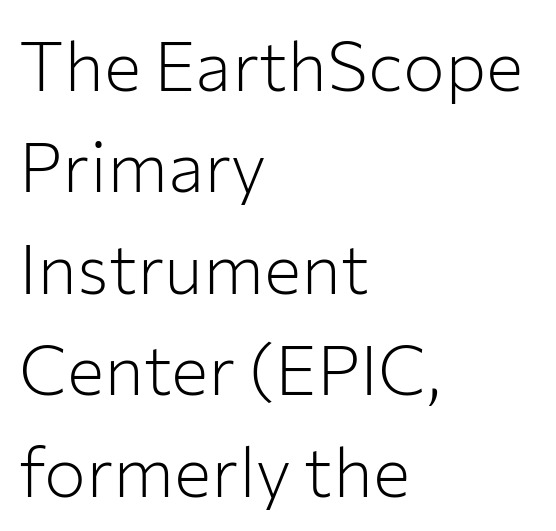
Nobody touched the tracking dial on this one. Nobody drew a line under any word here. The characters display no serif detailing; their extremities are plain. Short and long lines alike share a common starting point at left. This sample uses an upright cut, with every glyph sitting square on the baseline.
